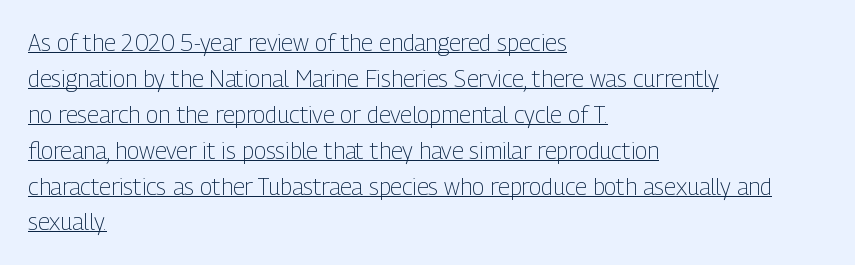
Q: Is the text bold? A: No.
Q: Is the text italic (slanted)? A: No, it is upright.
Q: Is the text underlined? A: Yes.
Q: How is the paragraph aligned? A: Left-aligned.
Q: Is the spacing between letters normal or unusually wide? A: Normal.
Q: Is the spacing between lines tight, normal or loose? A: Normal.
